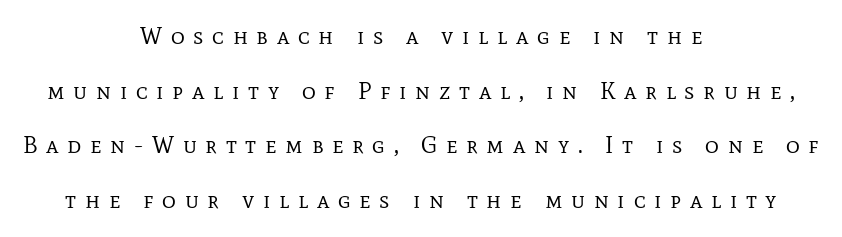
Q: Is the text bold? A: No.
Q: Is the text italic (slanted)? A: No, it is upright.
Q: Is the text underlined? A: No.
Q: How is the paragraph aligned? A: Centered.
Q: Is the spacing between letters normal or unusually wide? A: Unusually wide.
Q: Is the spacing between lines tight, normal or loose? A: Loose.
